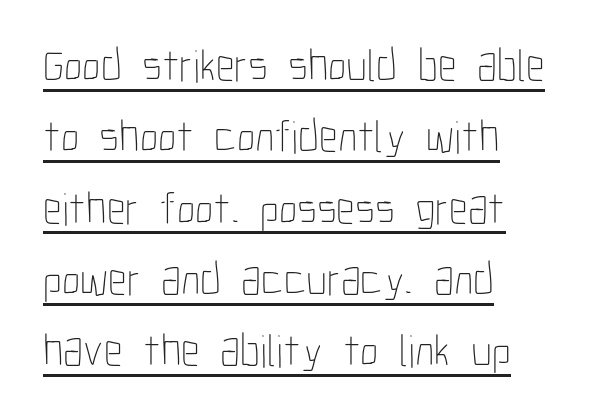
The image shows 46 px thin, condensed type, upright; set left-aligned, normal line spacing (1.55x), normal letter spacing, underlined; low stroke contrast and a medium x-height.
